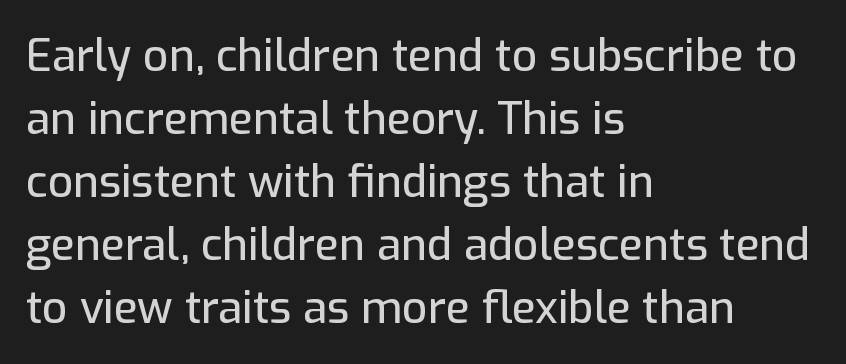
Q: Is the text italic (slanted)? A: No, it is upright.
Q: Is the typeface a serif or a sans-serif typeface? A: Sans-serif.
Q: Is the text underlined? A: No.
Q: How is the paragraph aligned? A: Left-aligned.
Q: Is the spacing between letters normal or unusually wide? A: Normal.
Q: Is the spacing between lines tight, normal or loose? A: Normal.
Q: Width (condensed, normal, or wide)? A: Normal.
Q: Stroke contrast? A: Low.
Q: x-height? A: Medium.
Q: Monospaced? A: No.
